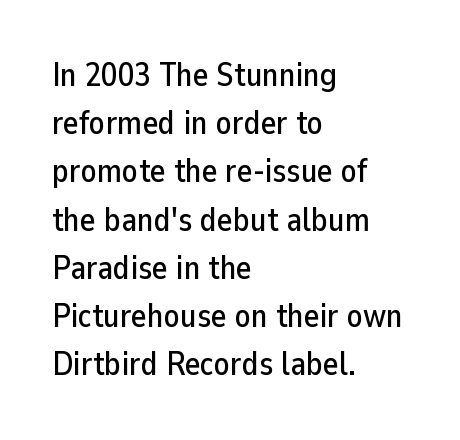
This sample keeps an unexceptional amount of space between lines. This sample is left-justified, so line endings fall wherever the words run out. If you drew a line through each stem, it would be perfectly vertical. Are there feet on the stems? There aren't — it's a sans.
